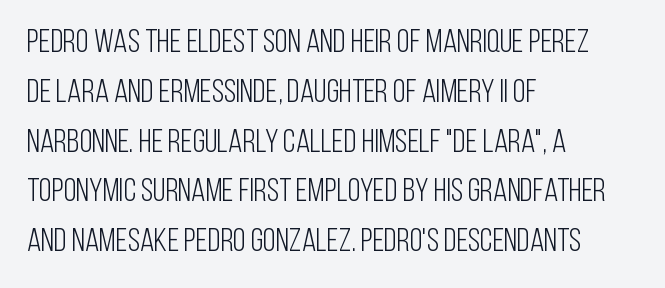
Q: Is the text bold? A: No.
Q: Is the text italic (slanted)? A: No, it is upright.
Q: Is the typeface a serif or a sans-serif typeface? A: Sans-serif.
Q: Is the text underlined? A: No.
Q: How is the paragraph aligned? A: Left-aligned.
Q: Is the spacing between letters normal or unusually wide? A: Normal.
Q: Is the spacing between lines tight, normal or loose? A: Normal.
Q: Width (condensed, normal, or wide)? A: Condensed.
Q: Stroke contrast? A: Low.
Q: x-height? A: Large.
Q: Monospaced? A: No.
